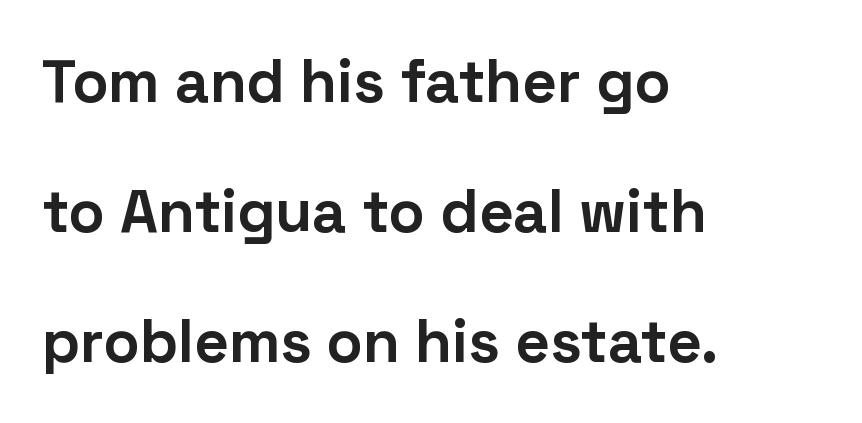
Honestly, there is no underline to notice here at all. These lines are composed in type without serifs. The lettering holds an erect, upright posture throughout. Line starts are locked; line ends wander.
